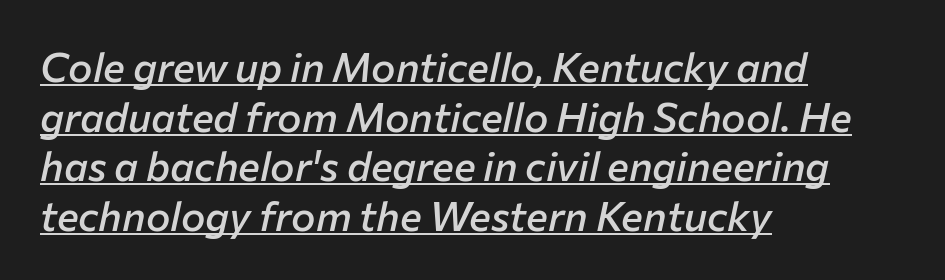
The image shows 41 px semibold type, italic (leaning right); set left-aligned, line spacing 1.21x, normal letter spacing, underlined; low stroke contrast and a medium x-height.
